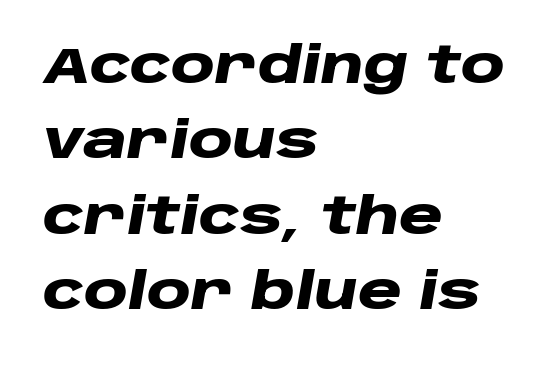
The image shows 50 px heavy, wide type, italic (leaning right); set left-aligned, normal line spacing (1.51x), normal letter spacing, not underlined; low stroke contrast and a large x-height.
